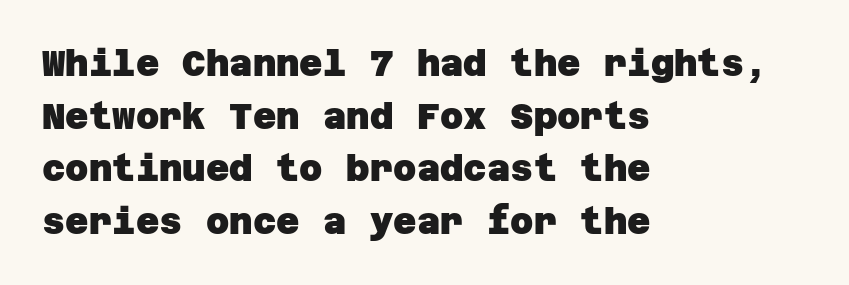
The image shows 36 px heavy sans-serif type; set left-aligned, normal line spacing (1.46x), normal letter spacing, not underlined; low stroke contrast and a large x-height.
